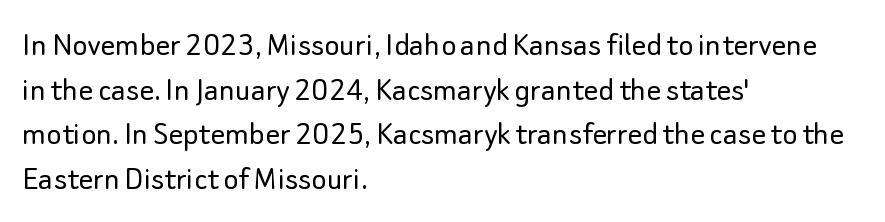
Q: Is the text bold? A: No.
Q: Is the text italic (slanted)? A: No, it is upright.
Q: Is the typeface a serif or a sans-serif typeface? A: Sans-serif.
Q: Is the text underlined? A: No.
Q: How is the paragraph aligned? A: Left-aligned.
Q: Is the spacing between letters normal or unusually wide? A: Normal.
Q: Width (condensed, normal, or wide)? A: Normal.
Q: Stroke contrast? A: Low.
Q: x-height? A: Small.
Q: Monospaced? A: No.
